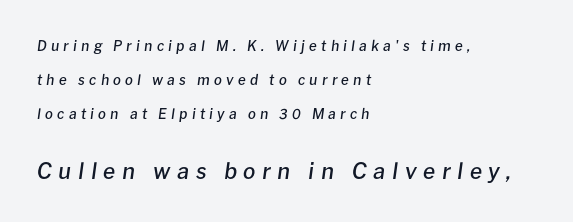
Someone cranked the tracking dial way up on this one. Reading down the block, your eye returns to a fixed left position each line. The specimen omits any rule beneath the text block's lines. The composition opens small and finishes big. The face used here is a semibold: visibly heavier than regular, lighter than bold. The designer dialed line spacing up above the default.
